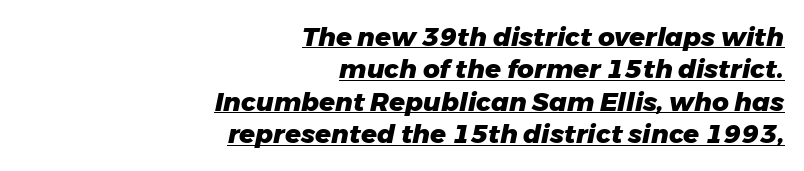
{"italic": "yes", "lean": "right", "slant_degrees": 11, "bold": "yes", "underline": "yes", "align": "right", "line_spacing": "normal", "line_spacing_ratio": 1.25, "letter_spacing": "normal", "letter_spacing_em": 0.0, "glyph_px": 26}
